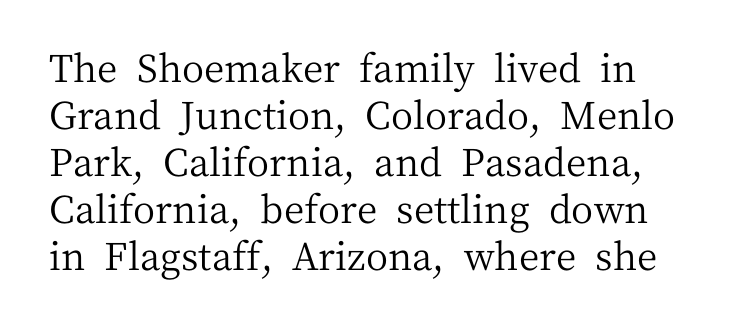
Q: Is the text bold? A: No.
Q: Is the text italic (slanted)? A: No, it is upright.
Q: Is the typeface a serif or a sans-serif typeface? A: Serif.
Q: Is the text underlined? A: No.
Q: Is the spacing between letters normal or unusually wide? A: Normal.
Q: Width (condensed, normal, or wide)? A: Normal.
Q: Stroke contrast? A: Medium.
Q: x-height? A: Medium.
Q: Monospaced? A: No.
